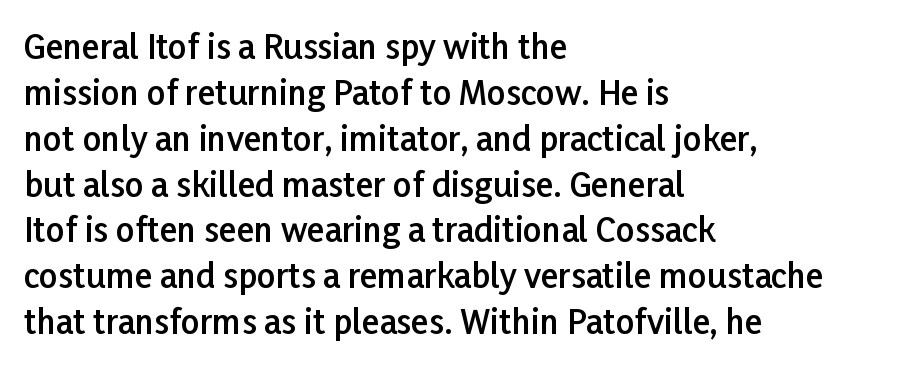
The image shows 33 px semibold sans-serif type, upright; set left-aligned, normal line spacing (1.39x), normal letter spacing, not underlined; low stroke contrast and a medium x-height.
